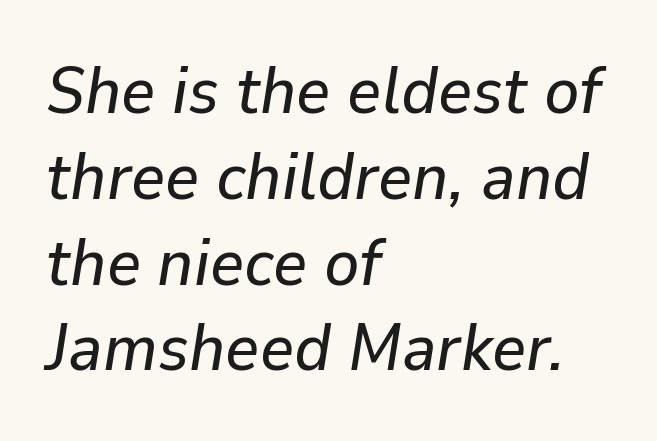
Q: Is the text italic (slanted)? A: Yes, it leans right by about 9 degrees.
Q: Is the text underlined? A: No.
Q: How is the paragraph aligned? A: Left-aligned.
Q: Is the spacing between letters normal or unusually wide? A: Normal.
Q: Is the spacing between lines tight, normal or loose? A: Normal.
Q: Width (condensed, normal, or wide)? A: Normal.
Q: Stroke contrast? A: Low.
Q: x-height? A: Medium.
Q: Monospaced? A: No.
